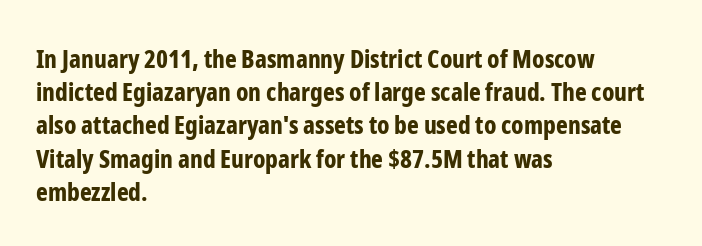
Q: Is the text bold? A: Yes.
Q: Is the text italic (slanted)? A: No, it is upright.
Q: Is the text underlined? A: No.
Q: How is the paragraph aligned? A: Left-aligned.
Q: Is the spacing between letters normal or unusually wide? A: Normal.
Q: Is the spacing between lines tight, normal or loose? A: Normal.
